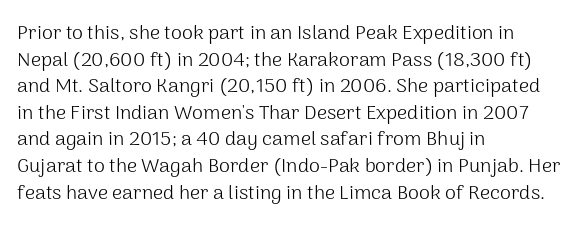
Does the copy run flush right? No — it runs flush left. The block of text has a typical density, with ordinary space between rows. This sample uses plain, unmodified letter spacing. The zone under the glyphs is completely vacant. A roman cut, with each character standing at attention. Stem width sits at or under what a default text font uses.
